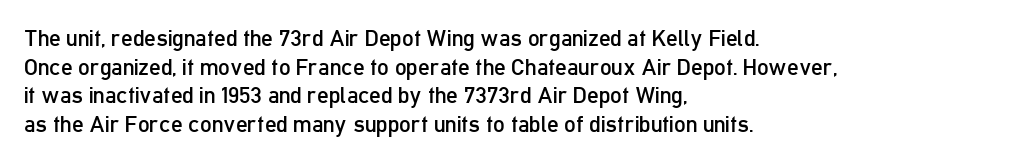
{"italic": "no", "bold": "no", "underline": "no", "align": "left", "line_spacing_ratio": 1.24, "letter_spacing": "normal", "letter_spacing_em": 0.0, "glyph_px": 23}
